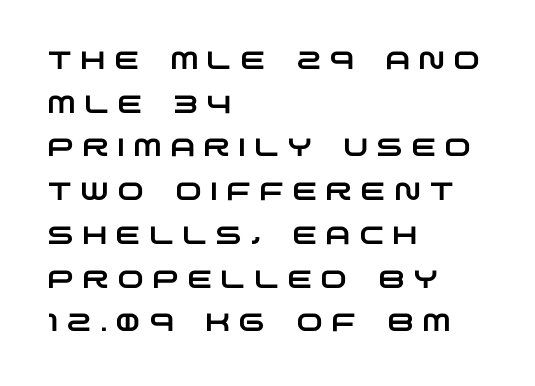
The passage is arranged the way most books set body copy — flush left. Tracking here is generous; glyphs stand well apart from one another. A bare baseline throughout the passage.
